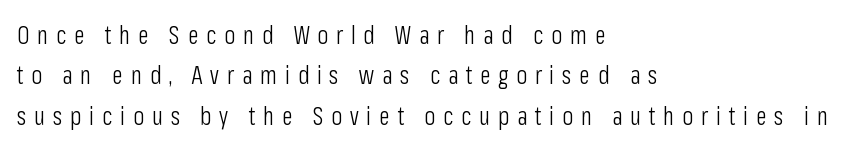
The type is letterspaced generously, with wide tracking. Anything drawn beneath the words? Only blank space. The lettering holds an erect, upright posture throughout. The font is comparable to plain body text, perhaps lighter. Notice how the passage keeps a crisp vertical edge on the left only.
